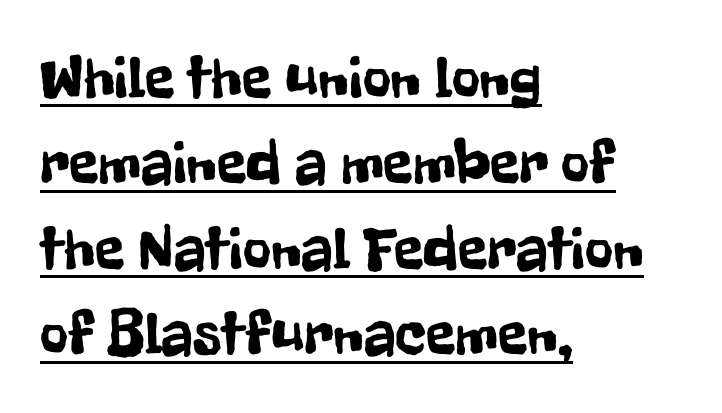
{"serif": "no", "italic": "no", "width": "condensed", "stroke_contrast": "low", "x_height": "medium", "monospaced": "no", "underline": "yes", "align": "left", "line_spacing": "normal", "line_spacing_ratio": 1.4, "letter_spacing": "normal", "letter_spacing_em": 0.0, "glyph_px": 61}
